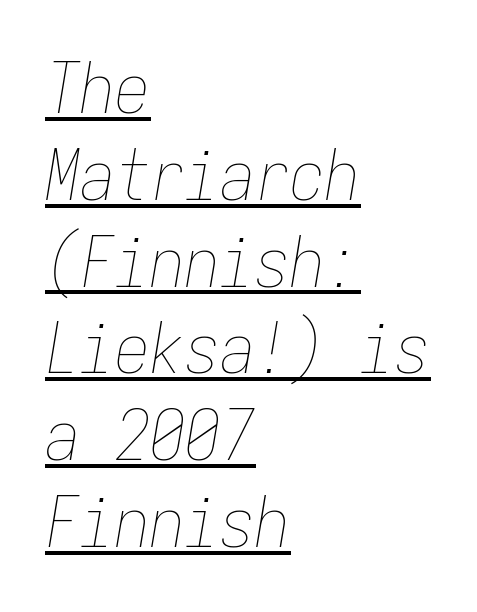
The image shows 70 px thin, condensed type, italic (leaning right), monospaced; set left-aligned, line spacing 1.24x, normal letter spacing, underlined; low stroke contrast and a medium x-height.
